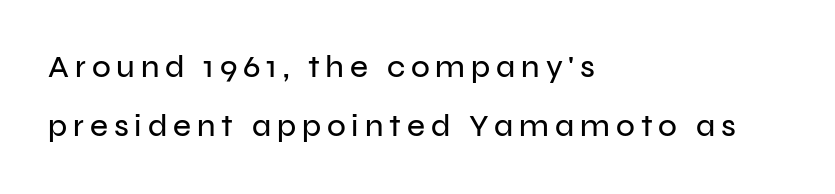
{"serif": "no", "italic": "no", "width": "normal", "stroke_contrast": "low", "x_height": "medium", "monospaced": "no", "underline": "no", "align": "left", "line_spacing": "loose", "line_spacing_ratio": 1.91, "glyph_px": 31}
